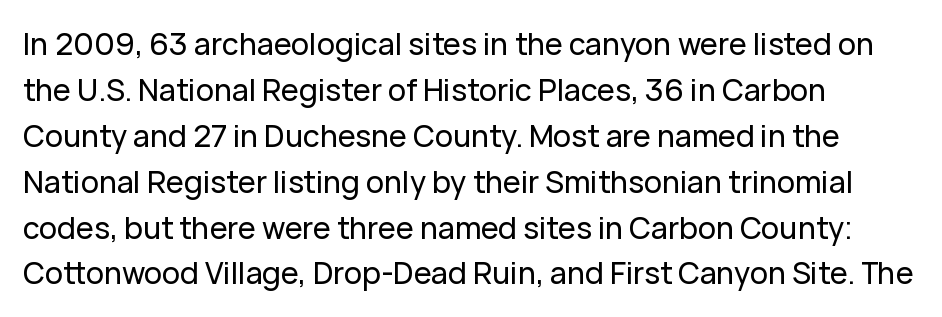
The image shows 30 px sans-serif type, upright; set left-aligned, normal line spacing (1.53x), normal letter spacing, not underlined; low stroke contrast and a medium x-height.
